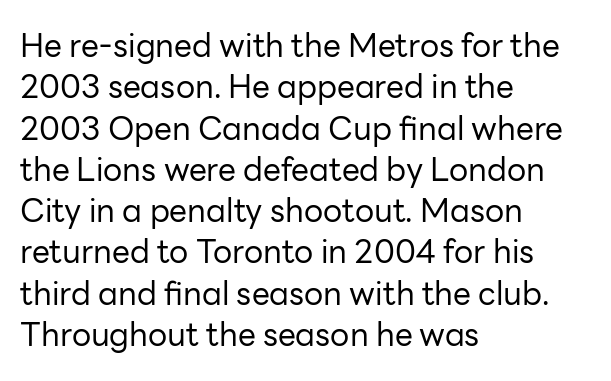
{"serif": "no", "italic": "no", "bold": "no", "weight": "regular", "width": "normal", "stroke_contrast": "low", "x_height": "medium", "monospaced": "no", "underline": "no", "align": "left", "line_spacing": "normal", "line_spacing_ratio": 1.29, "letter_spacing": "normal", "letter_spacing_em": 0.0, "glyph_px": 32}
